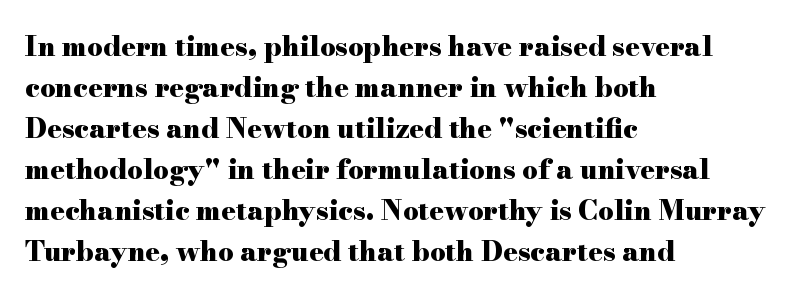
{"italic": "no", "bold": "yes", "underline": "no", "align": "left", "line_spacing": "normal", "line_spacing_ratio": 1.52, "letter_spacing": "normal", "letter_spacing_em": 0.0, "glyph_px": 27}
